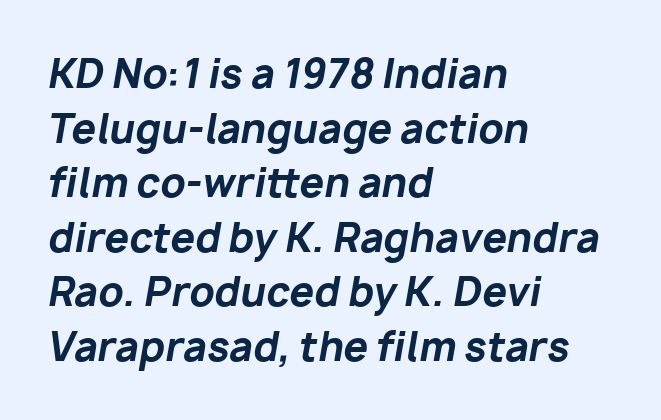
{"italic": "yes", "lean": "right", "slant_degrees": 10, "bold": "yes", "weight": "bold", "width": "normal", "stroke_contrast": "low", "x_height": "medium", "monospaced": "no", "underline": "no", "align": "left", "line_spacing": "normal", "line_spacing_ratio": 1.4, "letter_spacing": "normal", "letter_spacing_em": 0.0, "glyph_px": 39}
